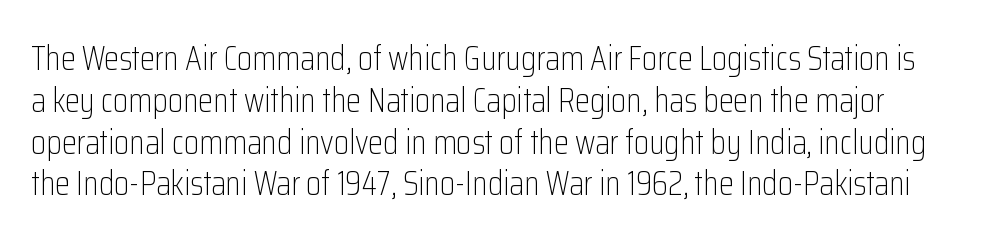
Q: Is the text bold? A: No.
Q: Is the text italic (slanted)? A: No, it is upright.
Q: Is the typeface a serif or a sans-serif typeface? A: Sans-serif.
Q: Is the text underlined? A: No.
Q: Is the spacing between letters normal or unusually wide? A: Normal.
Q: Width (condensed, normal, or wide)? A: Condensed.
Q: Stroke contrast? A: Low.
Q: x-height? A: Medium.
Q: Monospaced? A: No.
